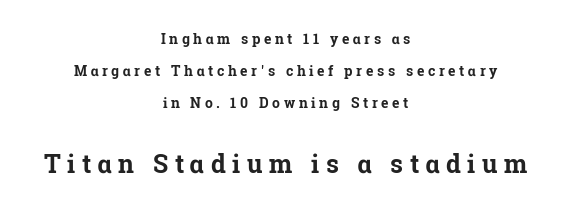
This layout puts the modest block above and the oversized block below. The passage shown is not underscored anywhere. A student would call this center alignment; a typographer would say set centered. Does extra space separate the letters? Yes, quite a lot of it.
